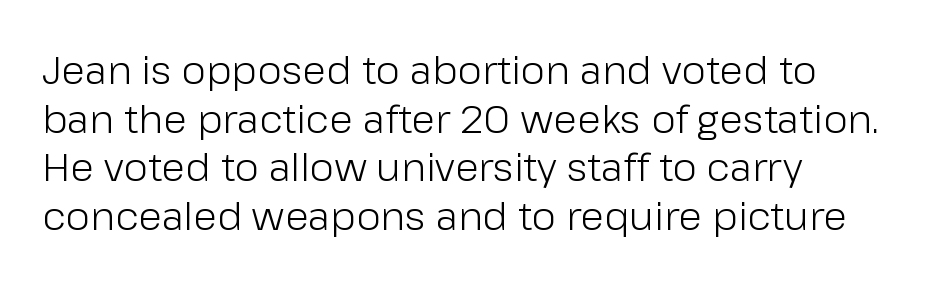
Q: Is the text bold? A: No.
Q: Is the text italic (slanted)? A: No, it is upright.
Q: Is the typeface a serif or a sans-serif typeface? A: Sans-serif.
Q: Is the text underlined? A: No.
Q: Is the spacing between letters normal or unusually wide? A: Normal.
Q: Is the spacing between lines tight, normal or loose? A: Normal.
Q: Width (condensed, normal, or wide)? A: Normal.
Q: Stroke contrast? A: Low.
Q: x-height? A: Medium.
Q: Monospaced? A: No.
